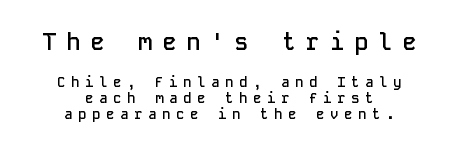
The image shows 24 px text type, upright; set centered, tight line spacing (1.15x), unusually wide letter spacing (+0.4 em), not underlined; the first (top) block is 1.71x larger.
